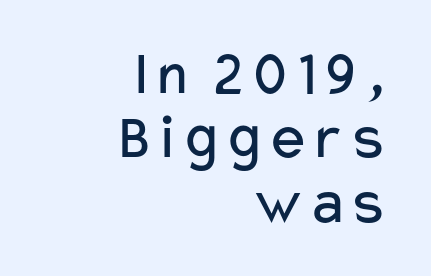
{"serif": "no", "italic": "no", "bold": "no", "weight": "regular", "width": "wide", "stroke_contrast": "low", "x_height": "medium", "monospaced": "no", "underline": "no", "align": "right", "line_spacing": "tight", "line_spacing_ratio": 0.99, "letter_spacing": "normal", "letter_spacing_em": 0.0, "glyph_px": 65}
